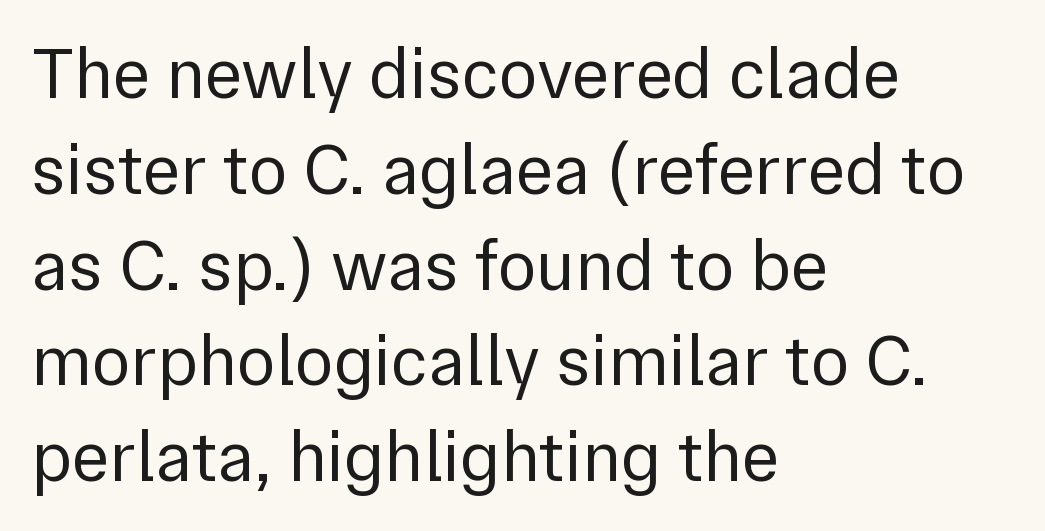
The image shows 72 px regular-weight sans-serif type, upright; set left-aligned, normal line spacing (1.33x), normal letter spacing, not underlined; a medium x-height.
